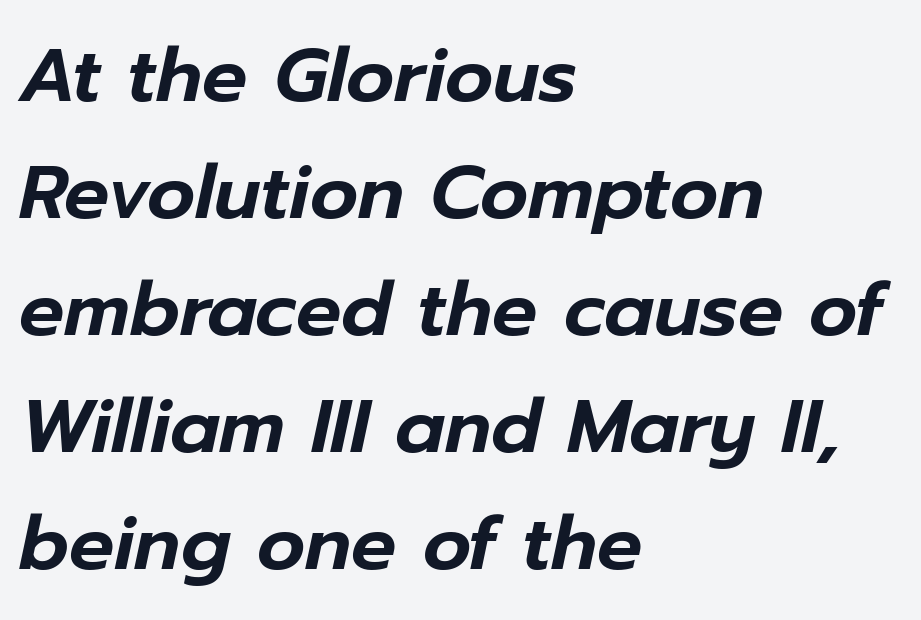
When letters slant like this, we call the style italic. Vertically, the passage feels balanced, rows spaced as you'd expect. The strip under each line holds only bare page. The face used here is rendered with its standard letterfit. The typesetter chose a ragged-right arrangement here. The rendering uses natural spacing where letterforms have individual widths.
